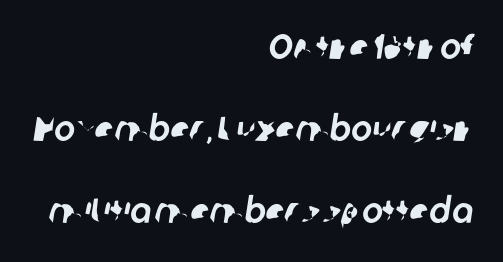
Think of a printed novel: that variable character pitch is what you see here. A bare baseline throughout the passage. Letterform terminals end flat and unadorned throughout the passage. The block of text is sparse from top to bottom, with ample space between rows. The rendering keeps characters at their native spacing. Visually the block forms a straight wall on the right and a jagged coastline on the left.
